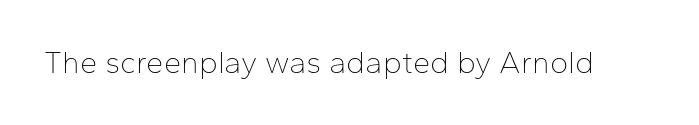
Stems and bowls with no extra thickness — not bold. This sample uses a sans-serif face. The font's upright variant was chosen for this text. A clean baseline with only descenders dipping below it. These lines are rendered in a variable-pitch font. Standard letterfit; no display-style spreading of the glyphs.
